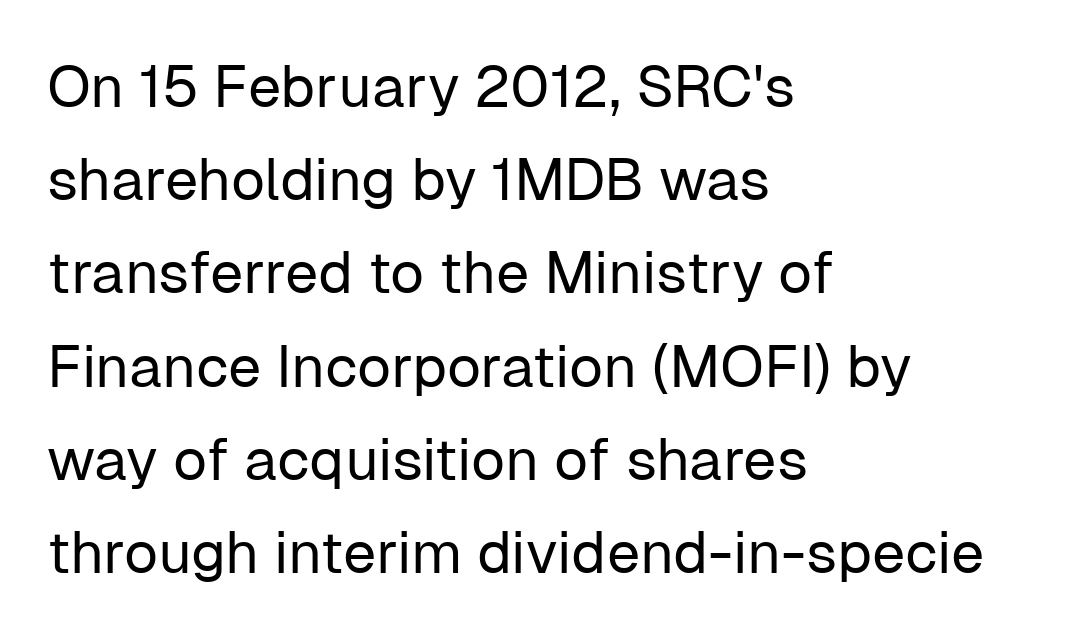
Q: Is the text bold? A: No.
Q: Is the text italic (slanted)? A: No, it is upright.
Q: Is the typeface a serif or a sans-serif typeface? A: Sans-serif.
Q: Is the text underlined? A: No.
Q: How is the paragraph aligned? A: Left-aligned.
Q: Is the spacing between letters normal or unusually wide? A: Normal.
Q: Is the spacing between lines tight, normal or loose? A: Normal.
Q: Width (condensed, normal, or wide)? A: Normal.
Q: Stroke contrast? A: Low.
Q: x-height? A: Medium.
Q: Monospaced? A: No.
